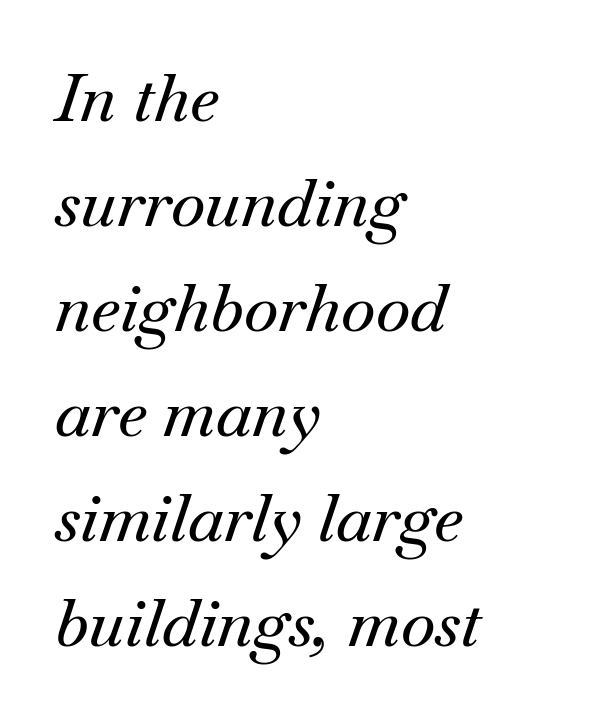
{"serif": "yes", "italic": "yes", "lean": "right", "slant_degrees": 18, "width": "normal", "stroke_contrast": "medium", "x_height": "small", "monospaced": "no", "underline": "no", "align": "left", "line_spacing": "normal", "line_spacing_ratio": 1.59, "letter_spacing": "normal", "letter_spacing_em": 0.0, "glyph_px": 66}
